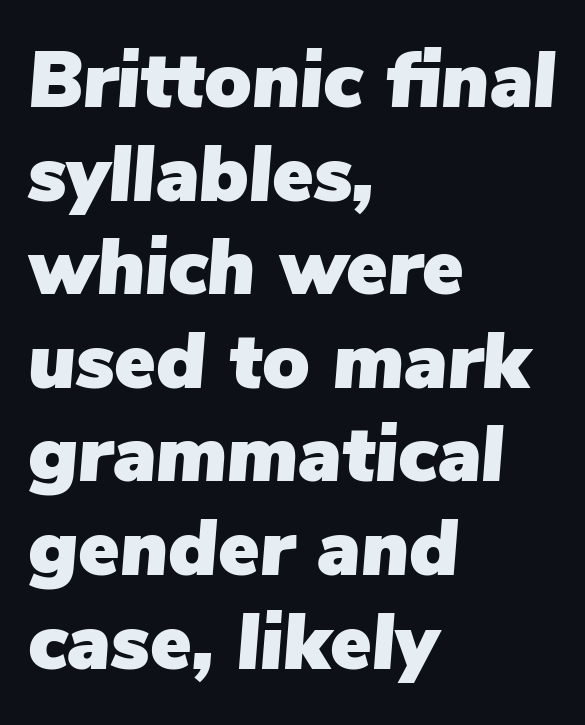
The face used here is proportionally spaced, like ordinary book or web type. Anything drawn beneath the words? Only blank space. The glyphs look as if they've been sheared to an angle. Students, note that the glyphs here touch the page at normal intervals.
